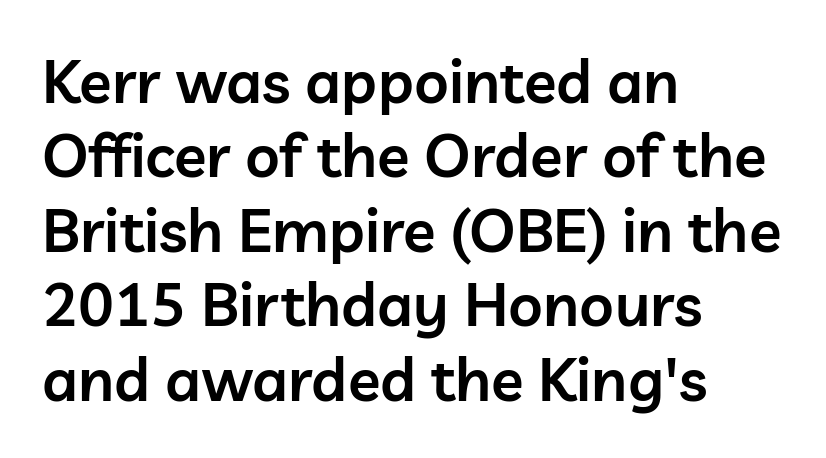
The image shows 60 px semibold sans-serif type, upright; set left-aligned, line spacing 1.24x, normal letter spacing, not underlined; low stroke contrast and a medium x-height.
